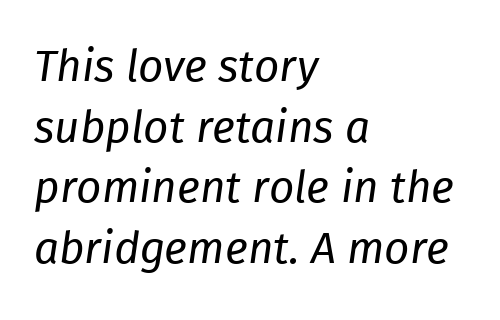
The image shows 44 px regular-weight type, italic (leaning right); set left-aligned, normal line spacing (1.38x), normal letter spacing, not underlined; low stroke contrast and a medium x-height.
